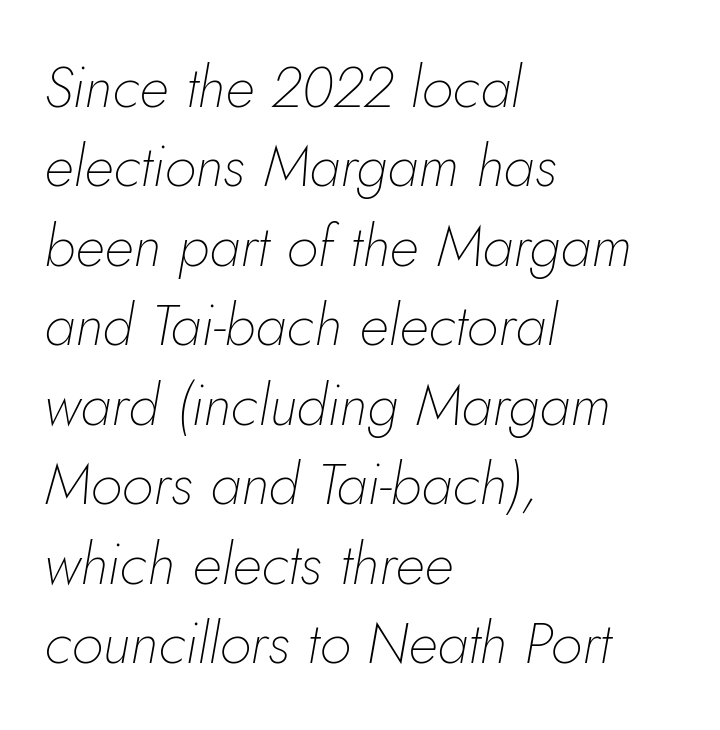
The image shows 58 px thin type, italic (leaning right); set left-aligned, normal line spacing (1.37x), normal letter spacing, not underlined; low stroke contrast and a small x-height.
